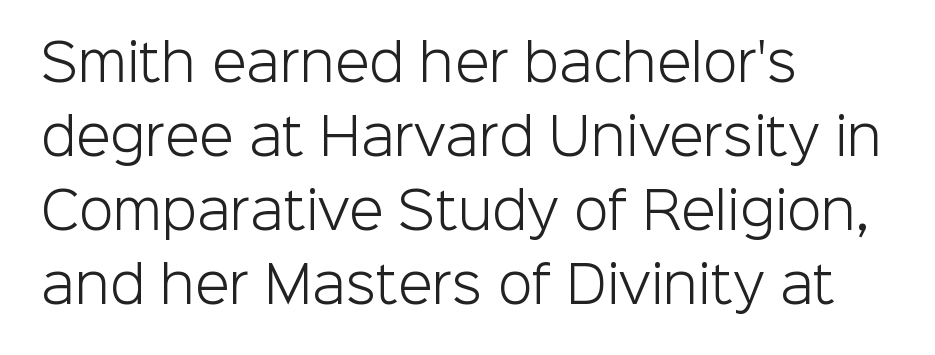
The image shows 50 px light sans-serif type, upright; set left-aligned, normal line spacing (1.48x), normal letter spacing, not underlined; low stroke contrast and a medium x-height.
